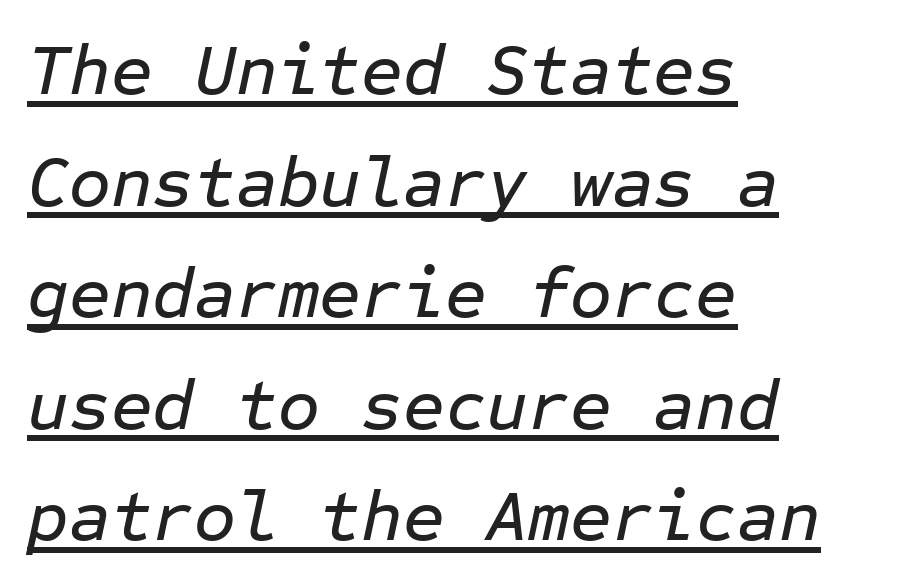
Q: Is the text italic (slanted)? A: Yes, it leans right by about 12 degrees.
Q: Is the text underlined? A: Yes.
Q: How is the paragraph aligned? A: Left-aligned.
Q: Is the spacing between letters normal or unusually wide? A: Normal.
Q: Is the spacing between lines tight, normal or loose? A: Normal.
Q: Width (condensed, normal, or wide)? A: Normal.
Q: Stroke contrast? A: Low.
Q: x-height? A: Medium.
Q: Monospaced? A: Yes.
